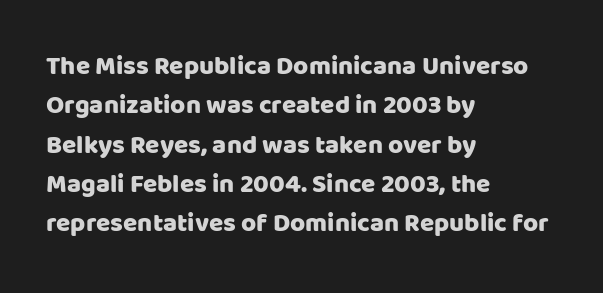
Q: Is the text italic (slanted)? A: No, it is upright.
Q: Is the text underlined? A: No.
Q: How is the paragraph aligned? A: Left-aligned.
Q: Is the spacing between letters normal or unusually wide? A: Normal.
Q: Is the spacing between lines tight, normal or loose? A: Normal.
